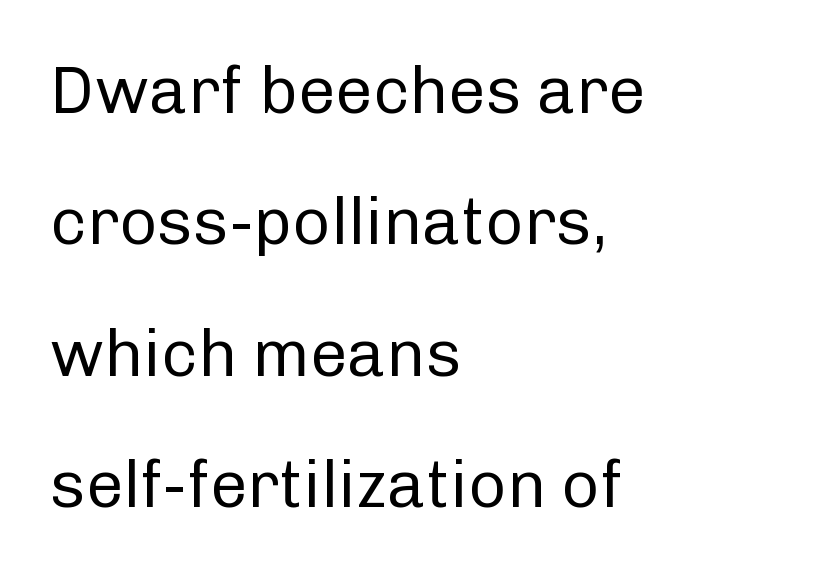
Visually the block forms a straight wall on the left and a jagged coastline on the right. What stands out about the letter spacing? Nothing — it is the standard amount. Is there any slant? The stems are plumb. Each new line begins a long way beneath the previous one. Heft: none added — not bold.
